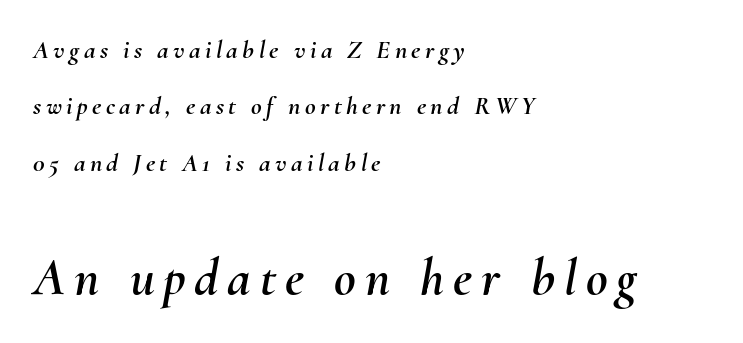
{"italic": "yes", "lean": "right", "slant_degrees": 10, "width": "normal", "stroke_contrast": "medium", "x_height": "small", "monospaced": "no", "underline": "no", "align": "left", "line_spacing": "loose", "line_spacing_ratio": 2.17, "larger_block": "second", "size_ratio": 2.04, "glyph_px": 53}
